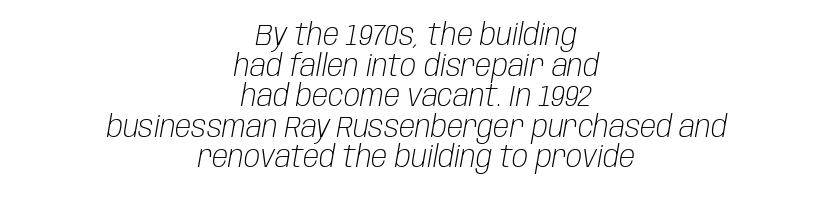
The image shows 30 px light, condensed type, italic (leaning right); set centered, tight line spacing (1.02x), normal letter spacing, not underlined; low stroke contrast and a large x-height.
